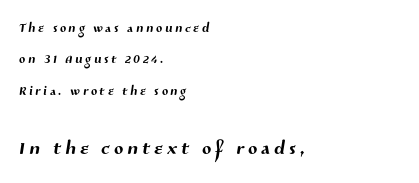
You get the small type first, then a jump to larger type. Plain, unruled lines of type. The paragraph has a hard left edge and a soft right edge.
